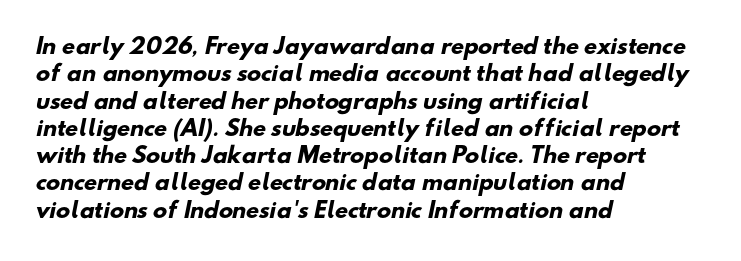
Q: Is the text bold? A: Yes.
Q: Is the text underlined? A: No.
Q: How is the paragraph aligned? A: Left-aligned.
Q: Is the spacing between letters normal or unusually wide? A: Normal.
Q: Is the spacing between lines tight, normal or loose? A: Normal.
